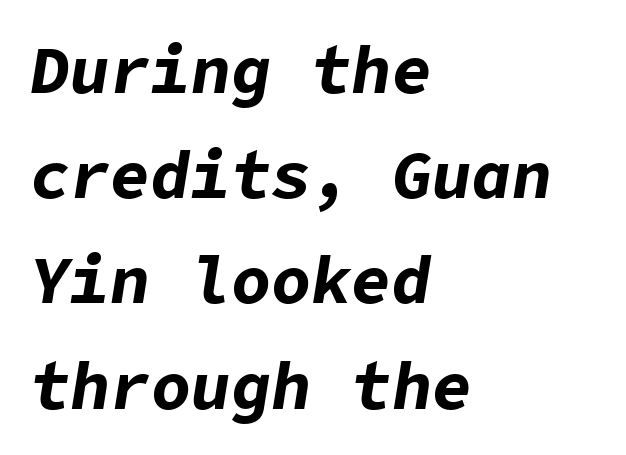
The specimen omits any rule beneath the text block's lines. Is there much room between lines? A standard amount, neither cramped nor airy. In CSS terms this would be text-align: left. This is heavy type, rendered in bold. Characters follow at the spacing the type designer built in. These lines were composed using italics.
